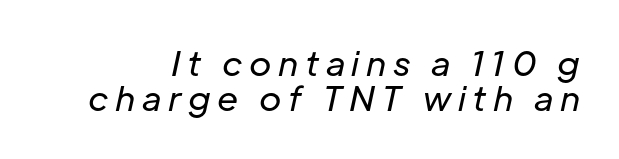
{"italic": "yes", "lean": "right", "slant_degrees": 12, "bold": "no", "weight": "regular", "width": "normal", "stroke_contrast": "low", "x_height": "medium", "monospaced": "no", "underline": "no", "line_spacing": "tight", "line_spacing_ratio": 1.04, "glyph_px": 34}
